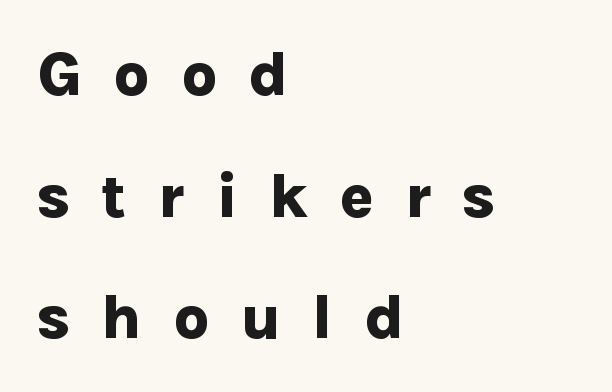
The image shows 63 px bold sans-serif type, upright; set left-aligned, loose line spacing (1.93x), unusually wide letter spacing (+0.49 em), not underlined; low stroke contrast and a medium x-height.
